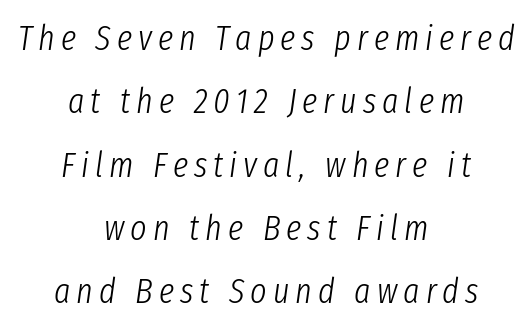
Q: Is the text bold? A: No.
Q: Is the text italic (slanted)? A: Yes, it leans right by about 8 degrees.
Q: Is the text underlined? A: No.
Q: How is the paragraph aligned? A: Centered.
Q: Width (condensed, normal, or wide)? A: Condensed.
Q: Stroke contrast? A: Low.
Q: x-height? A: Medium.
Q: Monospaced? A: No.
